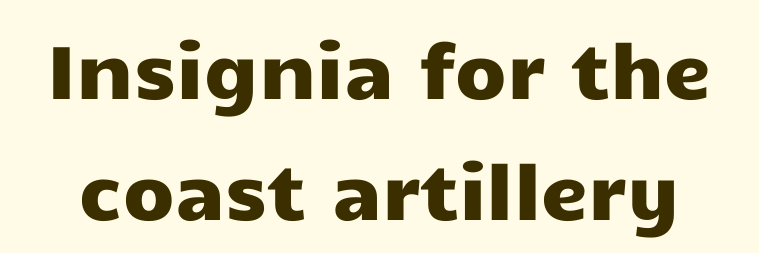
The image shows 75 px wide sans-serif type, upright; set normal line spacing (1.61x), normal letter spacing, not underlined; low stroke contrast and a medium x-height.
